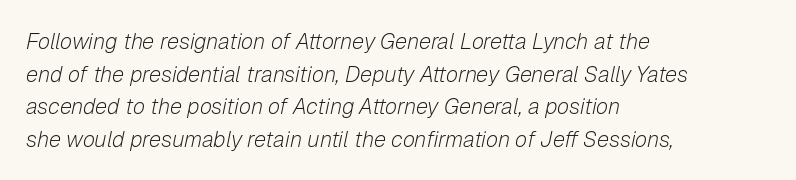
A typesetter would call this zero additional tracking. Caption: face not bold, strokes unweighted. Tall strokes in this sample are angled rather than plumb. The strip under each line holds only bare page. If you measured baseline to baseline, you'd find a middling distance.
